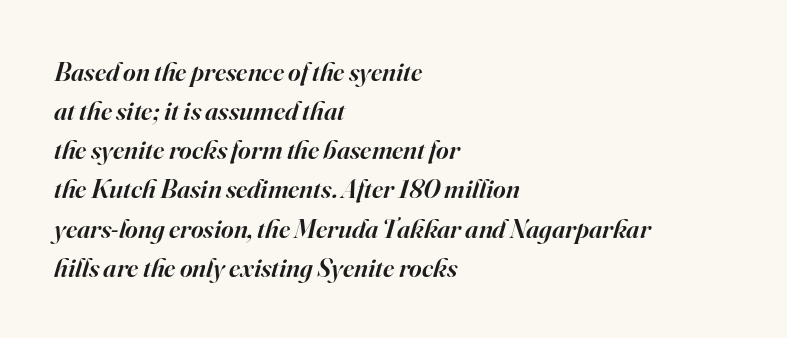
Q: Is the text bold? A: Semi-bold.
Q: Is the text italic (slanted)? A: Yes, it leans right by about 16 degrees.
Q: Is the text underlined? A: No.
Q: How is the paragraph aligned? A: Left-aligned.
Q: Is the spacing between letters normal or unusually wide? A: Normal.
Q: Is the spacing between lines tight, normal or loose? A: Normal.
